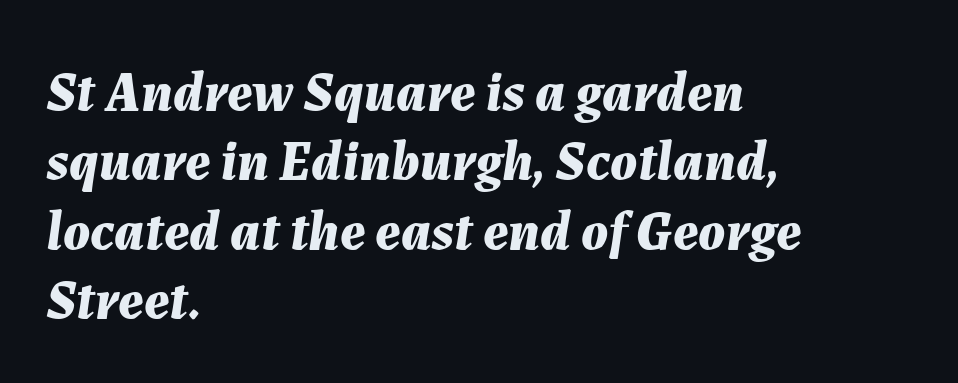
{"italic": "yes", "lean": "right", "slant_degrees": 7, "bold": "yes", "weight": "bold", "width": "normal", "stroke_contrast": "medium", "x_height": "medium", "monospaced": "no", "underline": "no", "align": "left", "line_spacing_ratio": 1.24, "letter_spacing": "normal", "letter_spacing_em": 0.0, "glyph_px": 56}
